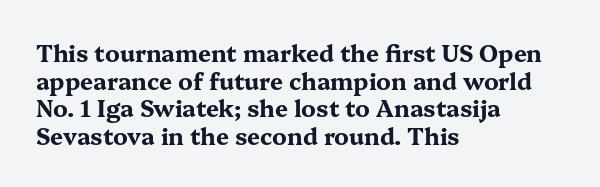
The image shows 23 px bold type, upright; set left-aligned, line spacing 1.2x, normal letter spacing, not underlined.
